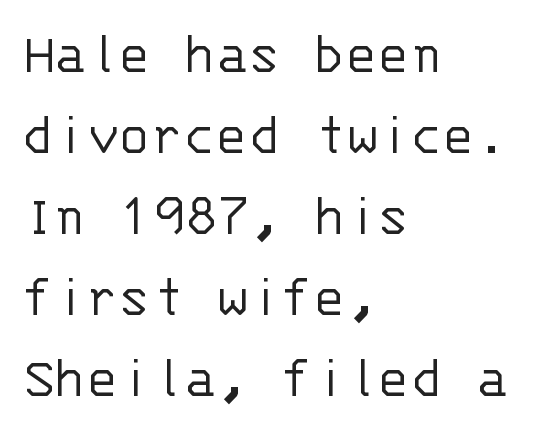
Teacher's note: observe the even left margin — that is flush-left alignment. The glyphs are unaccompanied by any horizontal stroke below them. This sample has the even, mechanical cadence of fixed-width lettering. You could call the tracking neutral — neither tight nor loose. These lines sit exactly where default settings would place them. Stems here are at most as thick as an everyday book face.
